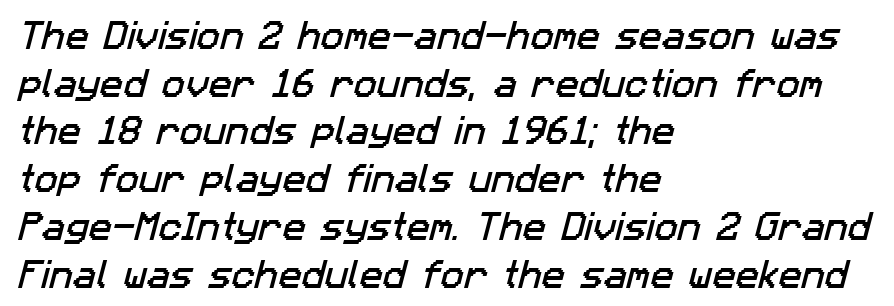
Is this a fixed-width face? No — the glyphs have proportional, varying widths. Leftover space on each line is placed entirely after the last word. This sample keeps an unexceptional amount of space between lines. Look at the tracking — it's just the regular setting, nothing added. This rendering features lettering with no underline. Letterform terminals end flat and unadorned throughout the passage.
